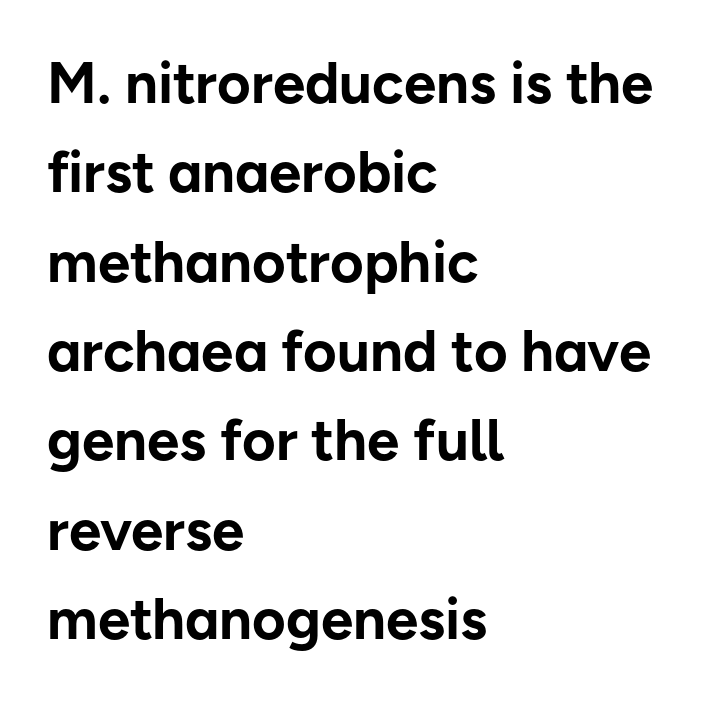
Q: Is the text bold? A: Yes.
Q: Is the text italic (slanted)? A: No, it is upright.
Q: Is the typeface a serif or a sans-serif typeface? A: Sans-serif.
Q: Is the text underlined? A: No.
Q: How is the paragraph aligned? A: Left-aligned.
Q: Is the spacing between letters normal or unusually wide? A: Normal.
Q: Is the spacing between lines tight, normal or loose? A: Normal.
Q: Width (condensed, normal, or wide)? A: Normal.
Q: Stroke contrast? A: Low.
Q: x-height? A: Medium.
Q: Monospaced? A: No.
